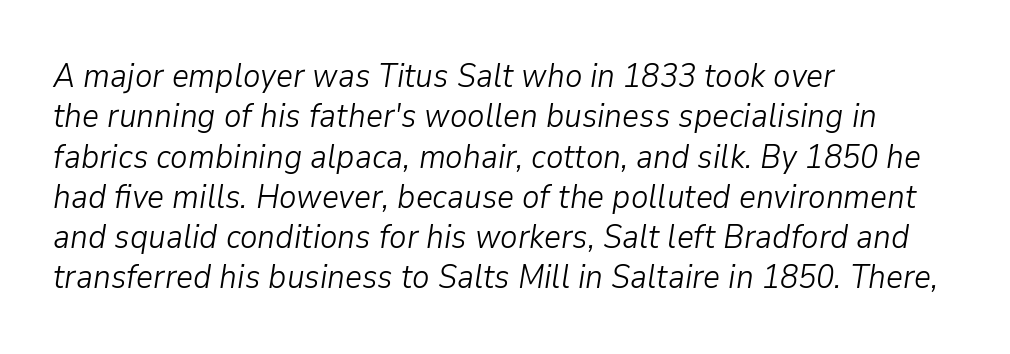
Here the glyphs are tracked normally, forming tight word shapes. Descenders are the only things crossing below the line. Observe the lean: these are italic letterforms. If you drew a ruler down the left edge, every line would touch it.
